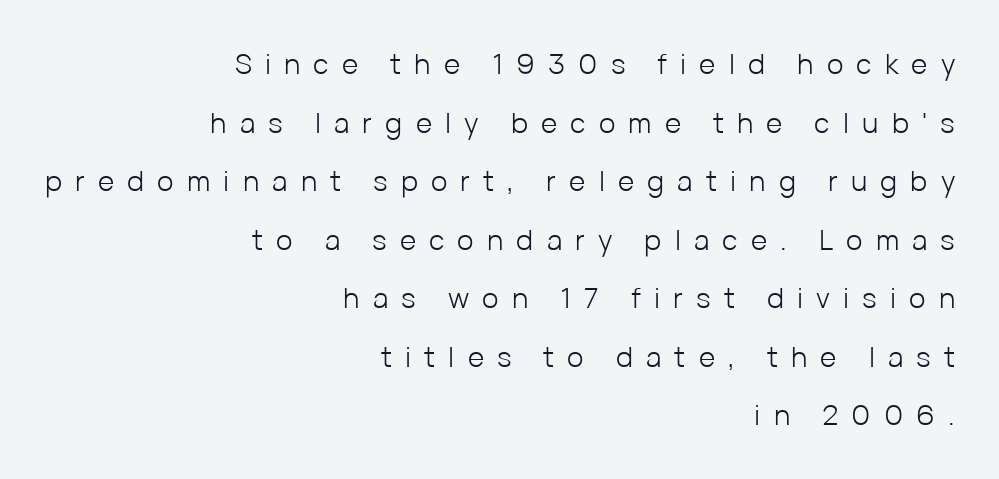
The image shows 28 px light sans-serif type, upright; set right-aligned, loose line spacing (2.09x), unusually wide letter spacing (+0.47 em), not underlined; low stroke contrast and a medium x-height.
